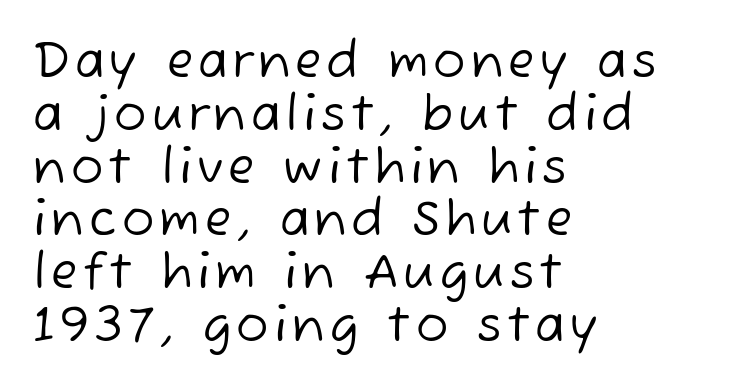
Observe the absence of serifs on each vertical stroke in this sample. This reads as an unemphasized weight, regular at the heaviest. Bare-footed words on every line. Very little white space separates one row of letters from the next. Here the designer chose a conventional face with non-uniform glyph widths. Line beginnings align vertically; line endings do not.
